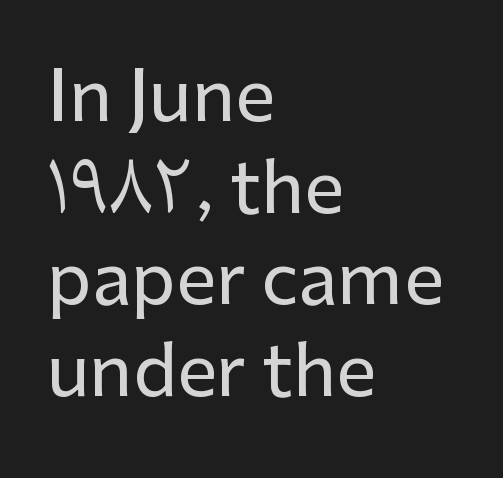
Q: Is the text italic (slanted)? A: No, it is upright.
Q: Is the typeface a serif or a sans-serif typeface? A: Sans-serif.
Q: Is the text underlined? A: No.
Q: How is the paragraph aligned? A: Left-aligned.
Q: Is the spacing between letters normal or unusually wide? A: Normal.
Q: Is the spacing between lines tight, normal or loose? A: Normal.
Q: Width (condensed, normal, or wide)? A: Normal.
Q: Stroke contrast? A: Low.
Q: x-height? A: Medium.
Q: Monospaced? A: No.
